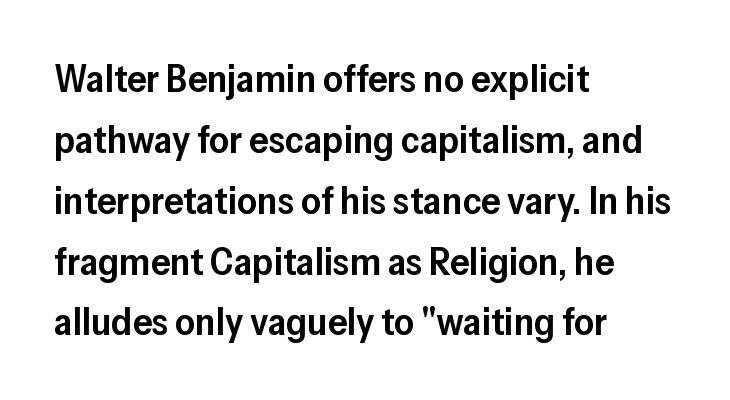
Standard letterfit; no display-style spreading of the glyphs. If you drew a line through each stem, it would be perfectly vertical. Does the type have serifs? No, each stem ends abruptly. This rendering features lettering with no underline.
